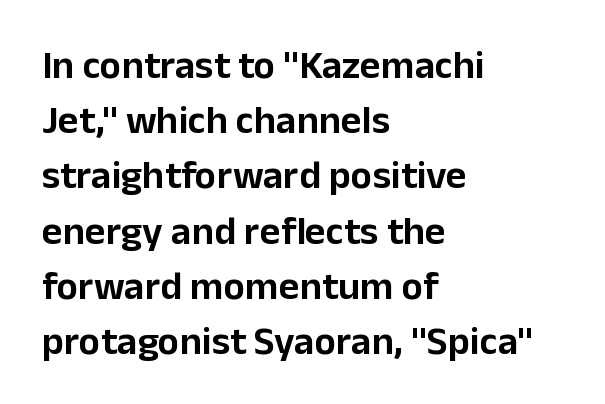
The line-height multiplier appears to be the usual default. Think of a printed novel: that variable character pitch is what you see here. The glyphs are unaccompanied by any horizontal stroke below them. Stroke terminals: plain, sans-serif.
